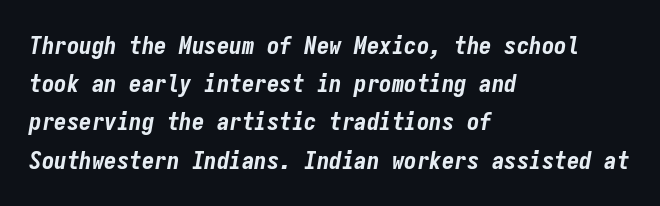
{"italic": "yes", "lean": "right", "slant_degrees": 9, "bold": "yes", "underline": "no", "align": "left", "line_spacing": "normal", "line_spacing_ratio": 1.53, "letter_spacing": "normal", "letter_spacing_em": 0.0, "glyph_px": 25}
